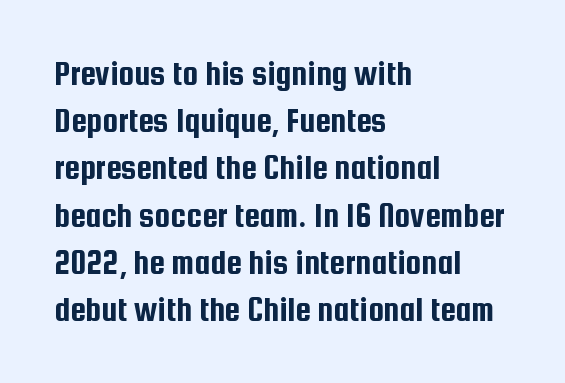
The letterforms sit shoulder to shoulder at normal distance. Line spacing here is normal. Underline: absent. The rendering uses natural spacing where letterforms have individual widths. Ascenders rise straight up at ninety degrees.
